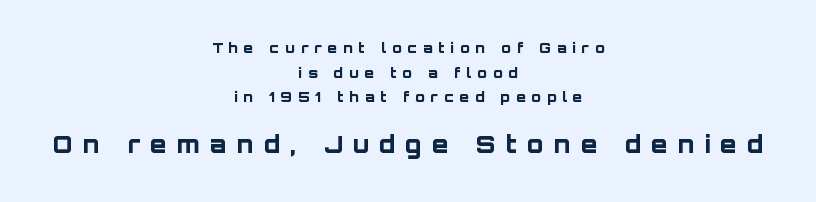
The image shows 24 px bold type, upright; set centered, line spacing 1.76x, unusually wide letter spacing (+0.42 em), not underlined; the second (bottom) block is 1.71x larger.
